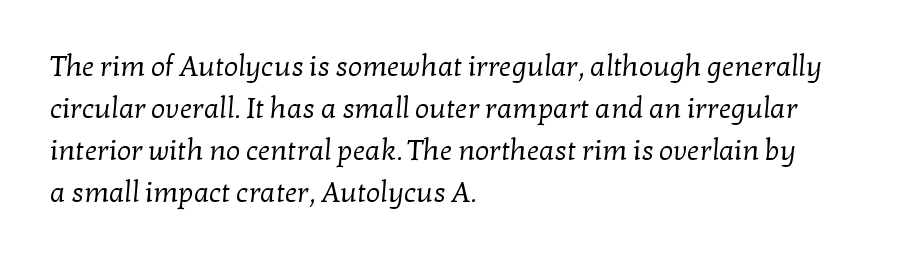
{"serif": "yes", "bold": "no", "weight": "regular", "width": "normal", "stroke_contrast": "low", "x_height": "medium", "monospaced": "no", "underline": "no", "align": "left", "line_spacing": "normal", "line_spacing_ratio": 1.5, "letter_spacing": "normal", "letter_spacing_em": 0.0, "glyph_px": 28}
